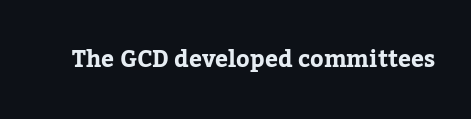
Q: Is the text bold? A: Yes.
Q: Is the text italic (slanted)? A: No, it is upright.
Q: Is the text underlined? A: No.
Q: Is the spacing between letters normal or unusually wide? A: Normal.
